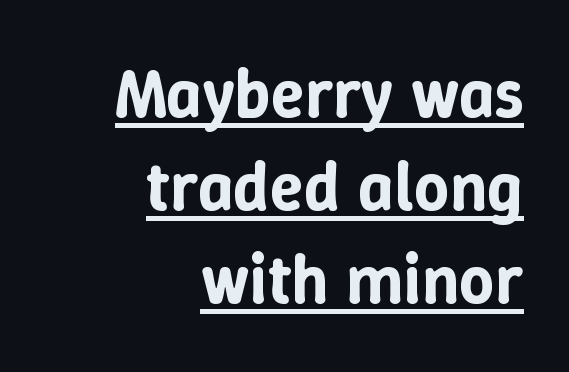
Q: Is the text italic (slanted)? A: No, it is upright.
Q: Is the text underlined? A: Yes.
Q: How is the paragraph aligned? A: Right-aligned.
Q: Is the spacing between letters normal or unusually wide? A: Normal.
Q: Is the spacing between lines tight, normal or loose? A: Normal.
Q: Width (condensed, normal, or wide)? A: Normal.
Q: Stroke contrast? A: Low.
Q: x-height? A: Medium.
Q: Monospaced? A: No.
